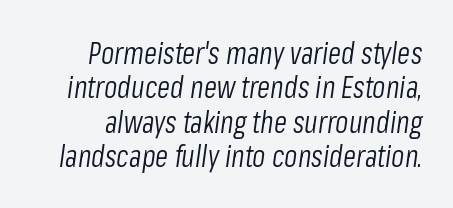
The image shows 30 px light, condensed type, italic (leaning right); set tight line spacing (1.15x), normal letter spacing, not underlined; low stroke contrast and a medium x-height.
